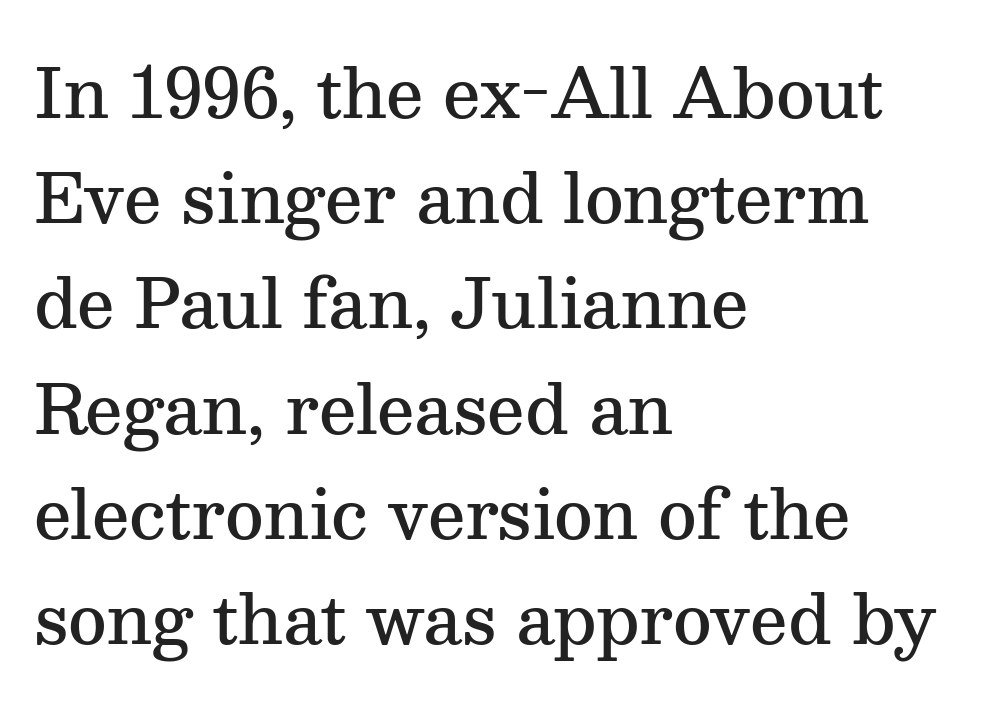
Teacher's note: observe the even left margin — that is flush-left alignment. You can tell from the footed stems that serif type was used. Default kerning and tracking; the words read as compact shapes. Posture: upright roman. Slightly chunky letters — semibold, I'd say, not full bold. Character widths vary here, with narrow letters taking less room than wide ones.
